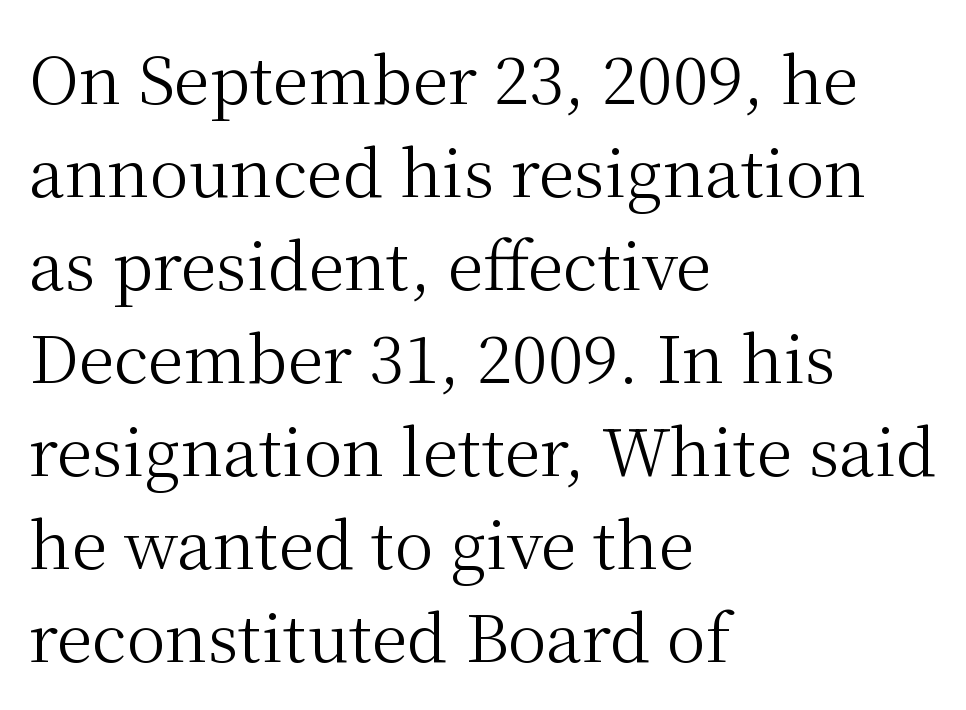
{"serif": "yes", "italic": "no", "bold": "no", "weight": "regular", "width": "normal", "stroke_contrast": "medium", "x_height": "medium", "monospaced": "no", "underline": "no", "align": "left", "line_spacing": "normal", "line_spacing_ratio": 1.43, "letter_spacing": "normal", "letter_spacing_em": 0.0, "glyph_px": 65}
